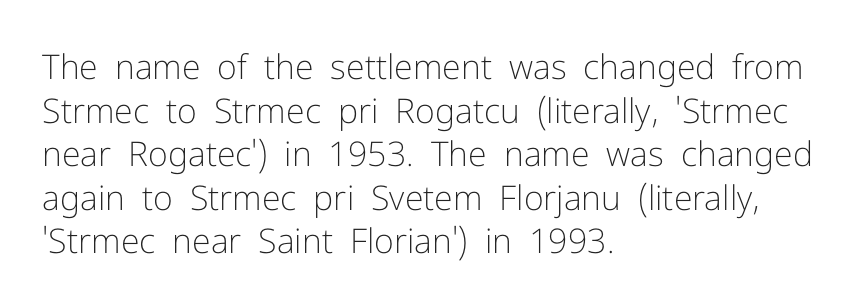
The image shows 34 px light sans-serif type, upright; set left-aligned, normal line spacing (1.28x), normal letter spacing, not underlined; low stroke contrast and a medium x-height.
